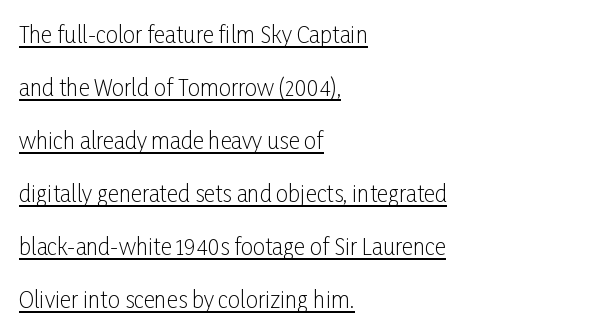
Q: Is the text bold? A: No.
Q: Is the text italic (slanted)? A: No, it is upright.
Q: Is the text underlined? A: Yes.
Q: How is the paragraph aligned? A: Left-aligned.
Q: Is the spacing between letters normal or unusually wide? A: Normal.
Q: Is the spacing between lines tight, normal or loose? A: Loose.
